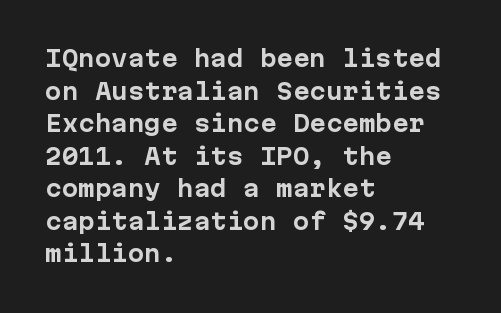
The image shows 22 px bold type, upright; set left-aligned, normal line spacing (1.48x), normal letter spacing, not underlined.
